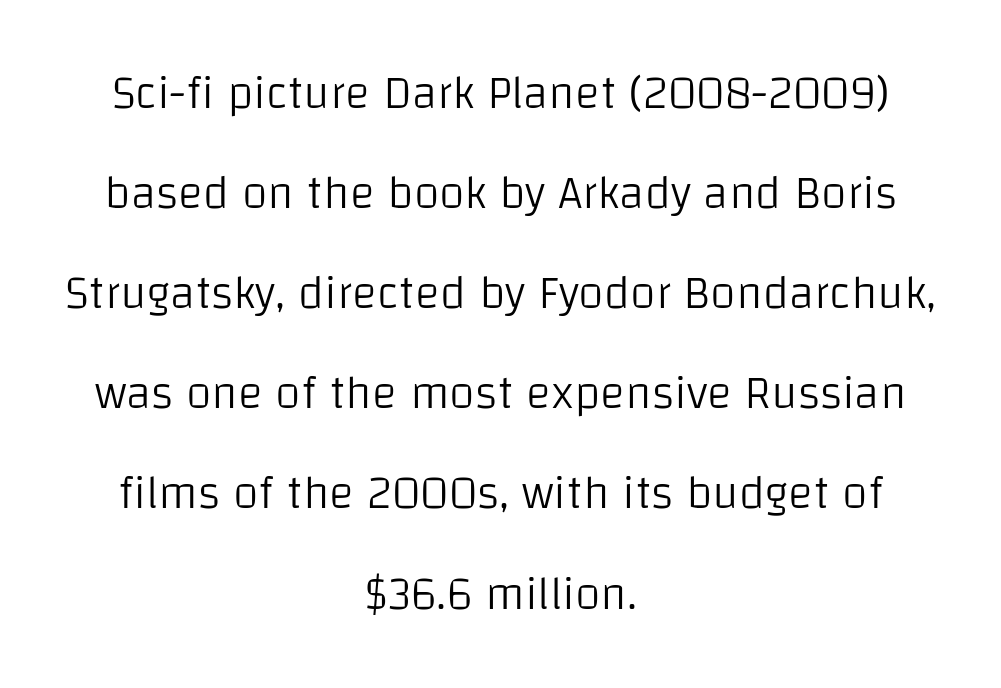
{"serif": "no", "italic": "no", "bold": "no", "weight": "light", "width": "normal", "stroke_contrast": "low", "x_height": "large", "monospaced": "no", "underline": "no", "align": "center", "line_spacing": "loose", "line_spacing_ratio": 2.13, "letter_spacing": "normal", "letter_spacing_em": 0.0, "glyph_px": 47}
